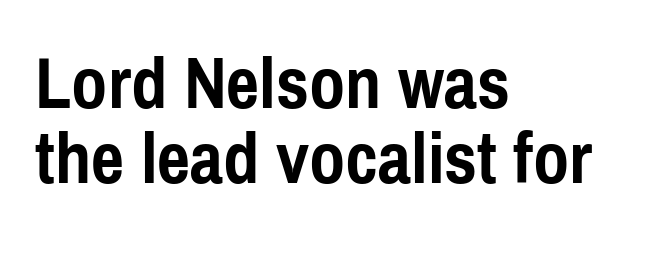
Q: Is the text bold? A: Yes.
Q: Is the text italic (slanted)? A: No, it is upright.
Q: Is the typeface a serif or a sans-serif typeface? A: Sans-serif.
Q: Is the text underlined? A: No.
Q: How is the paragraph aligned? A: Left-aligned.
Q: Is the spacing between letters normal or unusually wide? A: Normal.
Q: Is the spacing between lines tight, normal or loose? A: Tight.
Q: Width (condensed, normal, or wide)? A: Condensed.
Q: x-height? A: Medium.
Q: Monospaced? A: No.
